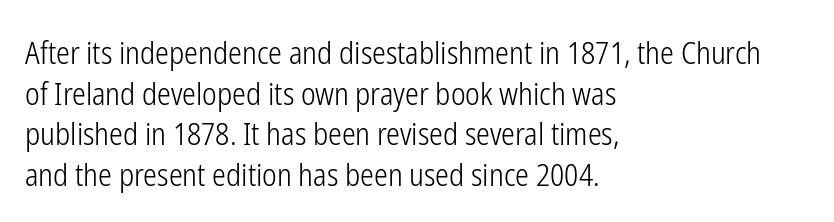
Ordinary non-slanted type is in use. The text block is weighted toward the left margin, trailing off unevenly rightward. This rendering features lettering with no underline. The typesetting does not lean heavy: it is not bold. Leading matches the norm, producing a regular column.
